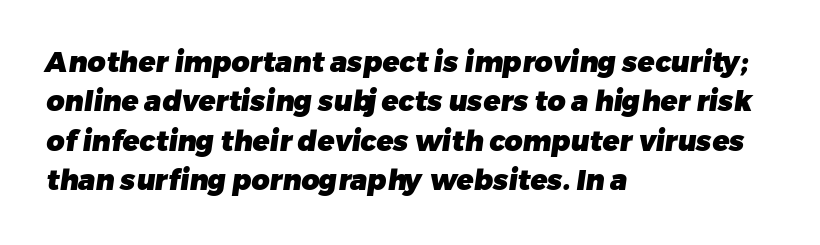
{"serif": "no", "bold": "yes", "weight": "heavy", "width": "normal", "stroke_contrast": "low", "x_height": "medium", "monospaced": "no", "underline": "no", "align": "left", "line_spacing": "normal", "line_spacing_ratio": 1.41, "letter_spacing": "normal", "letter_spacing_em": 0.0, "glyph_px": 28}
